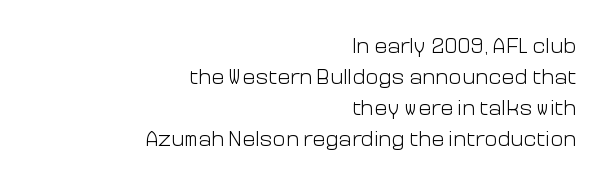
Q: Is the text bold? A: No.
Q: Is the text italic (slanted)? A: No, it is upright.
Q: Is the text underlined? A: No.
Q: How is the paragraph aligned? A: Right-aligned.
Q: Is the spacing between letters normal or unusually wide? A: Normal.
Q: Is the spacing between lines tight, normal or loose? A: Normal.
